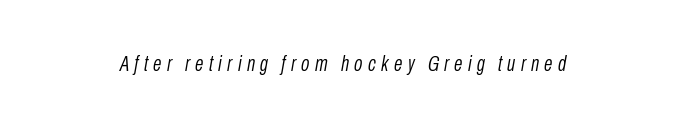
The image shows 22 px text type, italic (leaning right); set unusually wide letter spacing (+0.24 em), not underlined.
